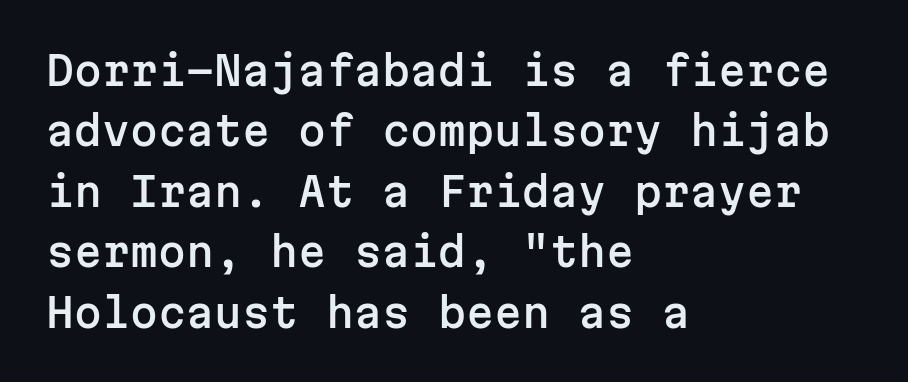
Q: Is the text italic (slanted)? A: No, it is upright.
Q: Is the typeface a serif or a sans-serif typeface? A: Sans-serif.
Q: Is the text underlined? A: No.
Q: How is the paragraph aligned? A: Left-aligned.
Q: Is the spacing between letters normal or unusually wide? A: Normal.
Q: Is the spacing between lines tight, normal or loose? A: Normal.
Q: Width (condensed, normal, or wide)? A: Normal.
Q: Stroke contrast? A: Low.
Q: x-height? A: Medium.
Q: Monospaced? A: Yes.
